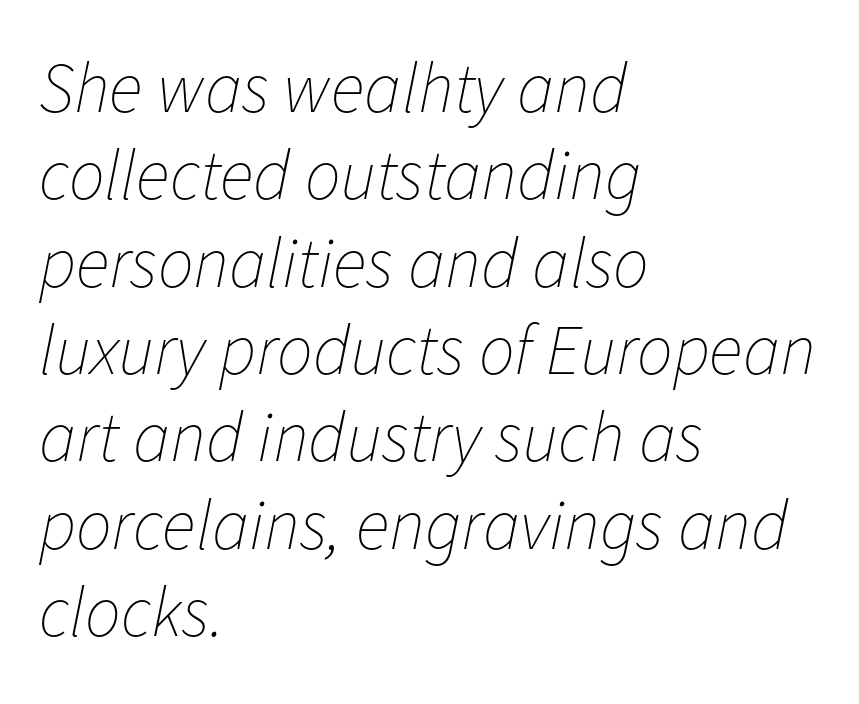
Q: Is the text bold? A: No.
Q: Is the text italic (slanted)? A: Yes, it leans right by about 11 degrees.
Q: Is the text underlined? A: No.
Q: How is the paragraph aligned? A: Left-aligned.
Q: Is the spacing between letters normal or unusually wide? A: Normal.
Q: Width (condensed, normal, or wide)? A: Normal.
Q: Stroke contrast? A: Low.
Q: x-height? A: Medium.
Q: Monospaced? A: No.
